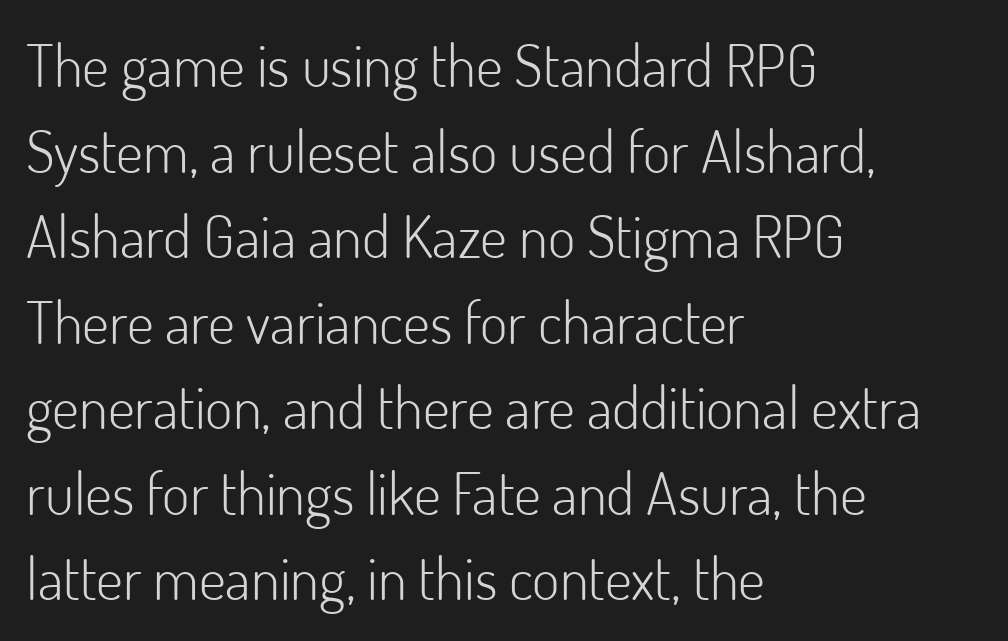
The image shows 59 px light sans-serif type, upright; set left-aligned, normal line spacing (1.45x), normal letter spacing, not underlined; low stroke contrast and a small x-height.
